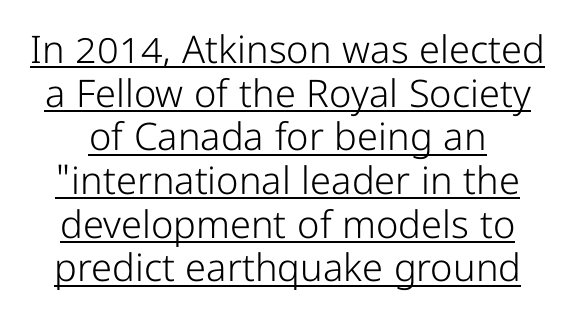
Q: Is the text bold? A: No.
Q: Is the text italic (slanted)? A: No, it is upright.
Q: Is the typeface a serif or a sans-serif typeface? A: Sans-serif.
Q: Is the text underlined? A: Yes.
Q: Is the spacing between letters normal or unusually wide? A: Normal.
Q: Is the spacing between lines tight, normal or loose? A: Tight.
Q: Width (condensed, normal, or wide)? A: Normal.
Q: Stroke contrast? A: Low.
Q: x-height? A: Medium.
Q: Monospaced? A: No.
